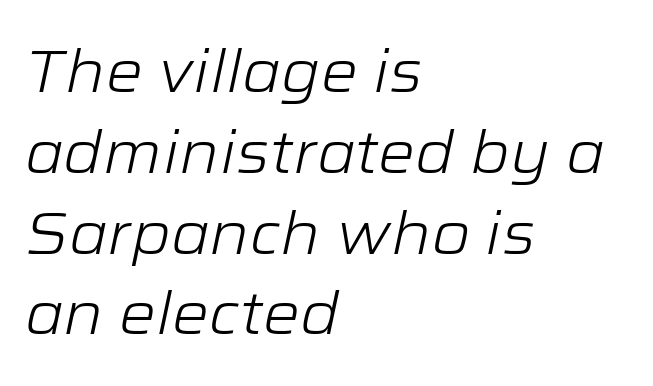
The image shows 59 px light, wide type, italic (leaning right); set left-aligned, normal line spacing (1.37x), normal letter spacing, not underlined; low stroke contrast and a medium x-height.
